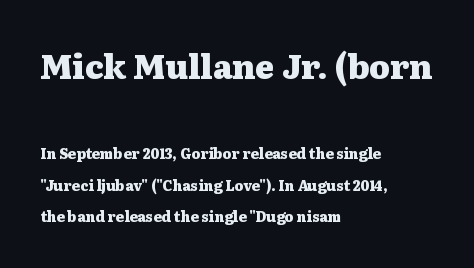
{"serif": "yes", "italic": "no", "bold": "yes", "weight": "heavy", "width": "wide", "stroke_contrast": "medium", "x_height": "medium", "monospaced": "no", "underline": "no", "align": "left", "line_spacing": "loose", "line_spacing_ratio": 2.28, "letter_spacing": "normal", "letter_spacing_em": 0.0, "larger_block": "first", "size_ratio": 2.36, "glyph_px": 33}
